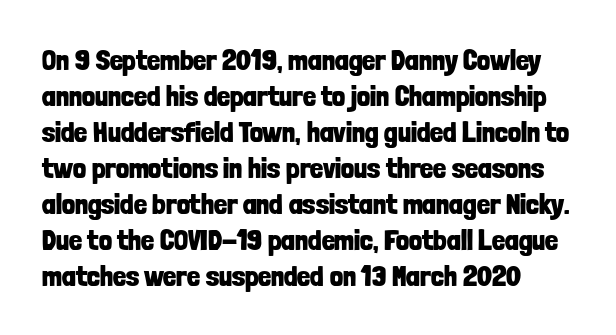
Q: Is the text bold? A: Yes.
Q: Is the text italic (slanted)? A: No, it is upright.
Q: Is the typeface a serif or a sans-serif typeface? A: Sans-serif.
Q: Is the text underlined? A: No.
Q: Is the spacing between letters normal or unusually wide? A: Normal.
Q: Width (condensed, normal, or wide)? A: Condensed.
Q: Stroke contrast? A: Low.
Q: x-height? A: Medium.
Q: Monospaced? A: No.
